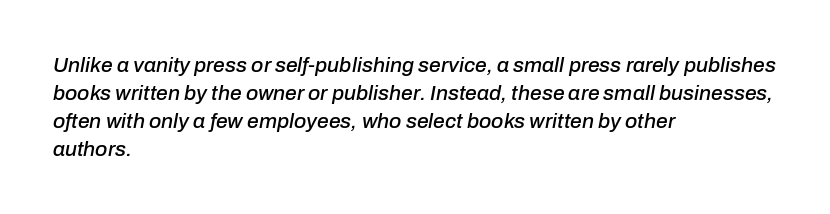
{"italic": "yes", "lean": "right", "slant_degrees": 10, "underline": "no", "align": "left", "line_spacing": "normal", "line_spacing_ratio": 1.33, "letter_spacing": "normal", "letter_spacing_em": 0.0, "glyph_px": 21}
